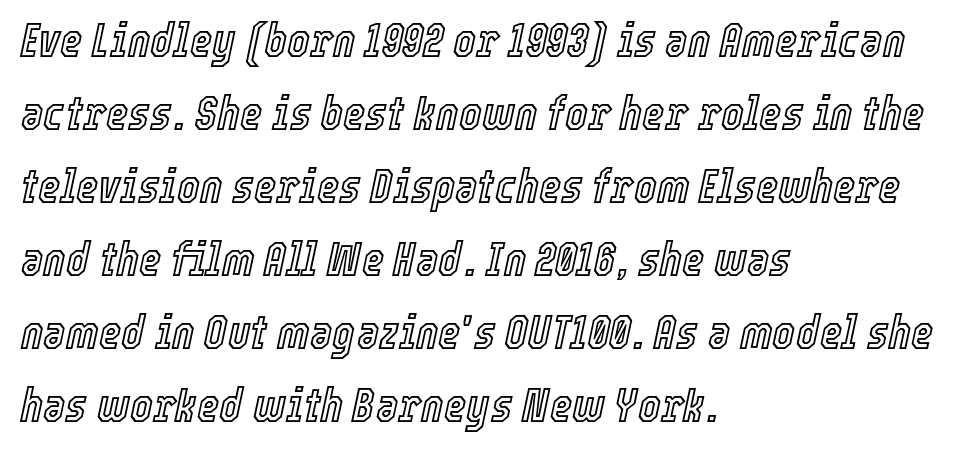
The image shows 48 px condensed type, italic (leaning right); set left-aligned, normal line spacing (1.52x), normal letter spacing, not underlined; a medium x-height.
